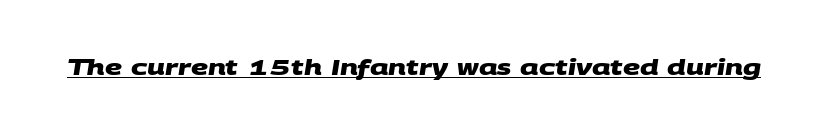
Q: Is the text bold? A: Yes.
Q: Is the text underlined? A: Yes.
Q: Is the spacing between letters normal or unusually wide? A: Normal.
